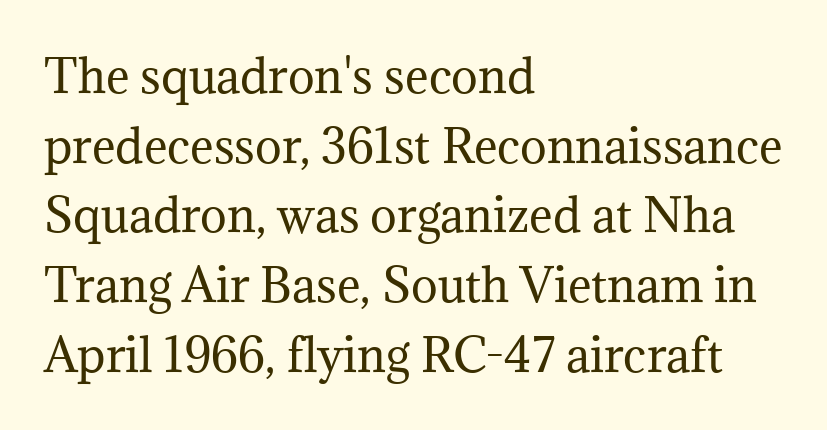
The image shows 45 px regular-weight serif type, upright; set left-aligned, normal line spacing (1.55x), normal letter spacing, not underlined; medium stroke contrast and a medium x-height.
